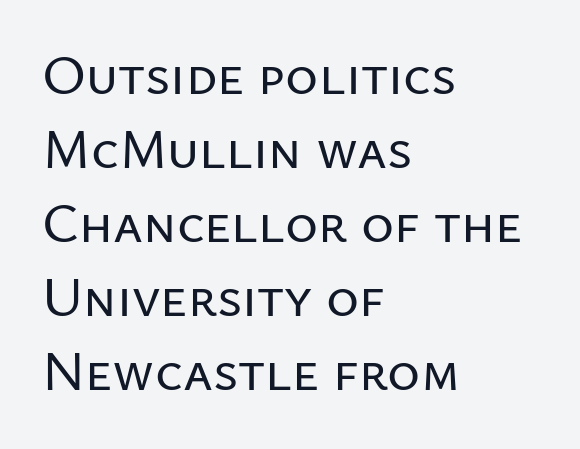
Q: Is the text italic (slanted)? A: No, it is upright.
Q: Is the typeface a serif or a sans-serif typeface? A: Sans-serif.
Q: Is the text underlined? A: No.
Q: How is the paragraph aligned? A: Left-aligned.
Q: Is the spacing between letters normal or unusually wide? A: Normal.
Q: Is the spacing between lines tight, normal or loose? A: Normal.
Q: Width (condensed, normal, or wide)? A: Normal.
Q: Stroke contrast? A: Low.
Q: x-height? A: Medium.
Q: Monospaced? A: No.
